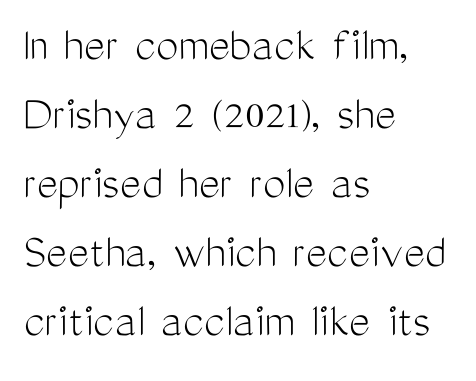
Stroke thickness stays within the range of a standard reading face or lighter. The characters display no serif detailing; their extremities are plain. You could not count columns in this text — the font is proportionally spaced. Tracking value appears to be zero — textbook default spacing. These lines were composed using upright roman letters.
